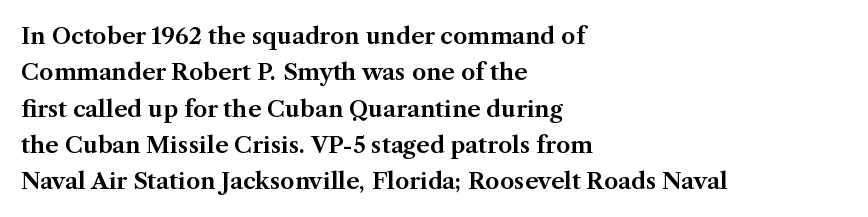
{"italic": "no", "underline": "no", "align": "left", "line_spacing": "normal", "line_spacing_ratio": 1.58, "letter_spacing": "normal", "letter_spacing_em": 0.0, "glyph_px": 23}
